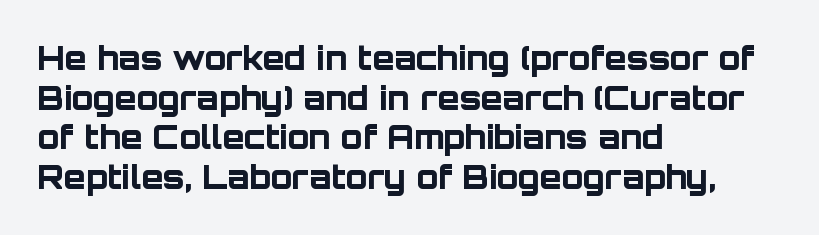
{"serif": "no", "italic": "no", "bold": "yes", "weight": "bold", "width": "normal", "stroke_contrast": "low", "x_height": "large", "monospaced": "no", "underline": "no", "align": "left", "line_spacing_ratio": 1.24, "letter_spacing": "normal", "letter_spacing_em": 0.0, "glyph_px": 32}
